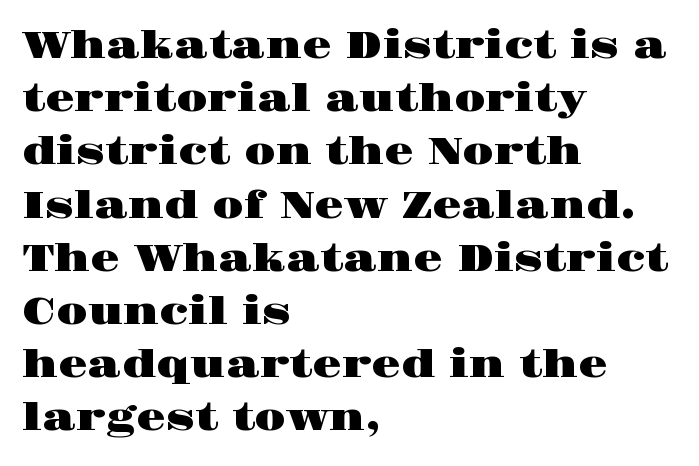
{"serif": "yes", "italic": "no", "width": "wide", "stroke_contrast": "high", "x_height": "large", "monospaced": "no", "underline": "no", "align": "left", "line_spacing": "normal", "line_spacing_ratio": 1.4, "letter_spacing": "normal", "letter_spacing_em": 0.0, "glyph_px": 38}
